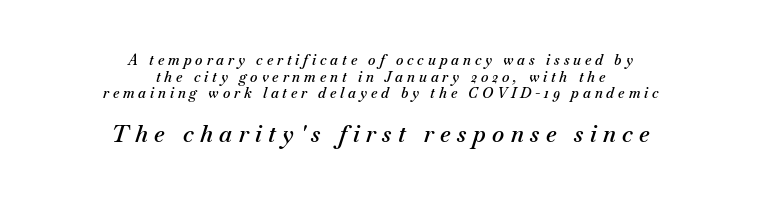
The passage shown begins with its smaller block and ends with its larger one. Glyph-to-glyph distance is far greater than everyday printed text. Compared with a flush-left layout, this one balances lines on the center instead. In terms of weight, the rendering is demibold, just under bold. The gap between lines stays unmarked. This is oblique type, the kind used for emphasis or titles.
